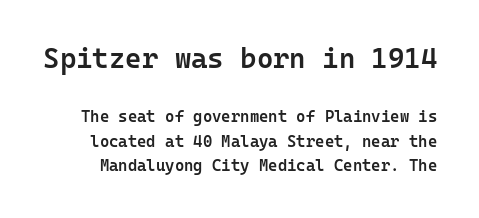
Q: Is the text bold? A: Semi-bold.
Q: Is the text italic (slanted)? A: No, it is upright.
Q: Is the typeface a serif or a sans-serif typeface? A: Sans-serif.
Q: Is the text underlined? A: No.
Q: Is the spacing between letters normal or unusually wide? A: Normal.
Q: Is the spacing between lines tight, normal or loose? A: Normal.
Q: Which block of text is set in a larger size, the first (top) or the second (bottom)? A: The first (top) one.
Q: Width (condensed, normal, or wide)? A: Normal.
Q: Stroke contrast? A: Low.
Q: x-height? A: Medium.
Q: Monospaced? A: Yes.
